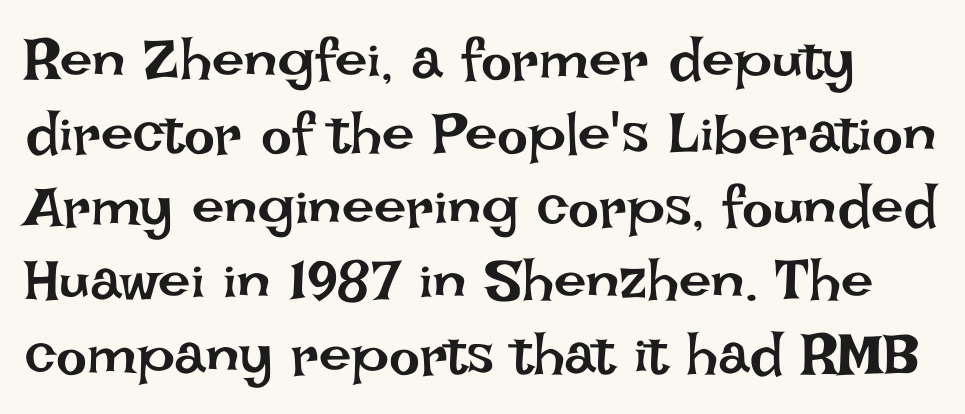
{"italic": "no", "bold": "no", "weight": "regular", "width": "normal", "stroke_contrast": "low", "x_height": "large", "monospaced": "no", "underline": "no", "line_spacing": "normal", "line_spacing_ratio": 1.27, "letter_spacing": "normal", "letter_spacing_em": 0.0, "glyph_px": 58}
